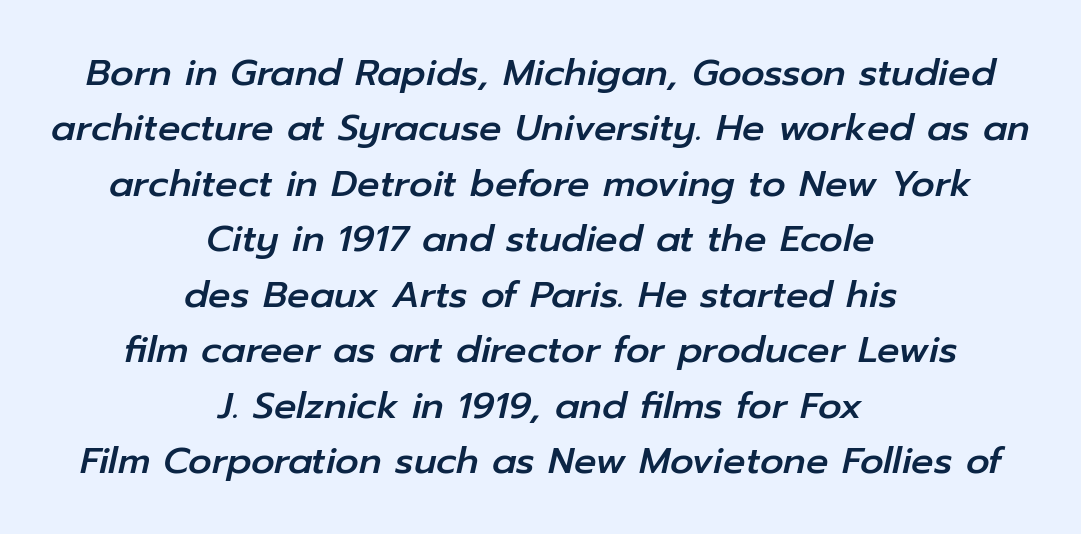
The image shows 37 px text type, italic (leaning right); set centered, normal line spacing (1.5x), normal letter spacing, not underlined; low stroke contrast and a medium x-height.
